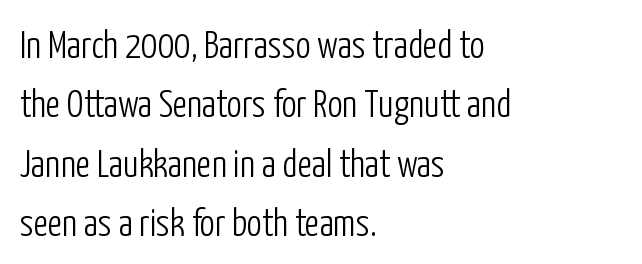
Q: Is the text bold? A: No.
Q: Is the text italic (slanted)? A: No, it is upright.
Q: Is the typeface a serif or a sans-serif typeface? A: Sans-serif.
Q: Is the text underlined? A: No.
Q: How is the paragraph aligned? A: Left-aligned.
Q: Is the spacing between letters normal or unusually wide? A: Normal.
Q: Is the spacing between lines tight, normal or loose? A: Normal.
Q: Width (condensed, normal, or wide)? A: Condensed.
Q: Stroke contrast? A: Low.
Q: x-height? A: Medium.
Q: Monospaced? A: No.
